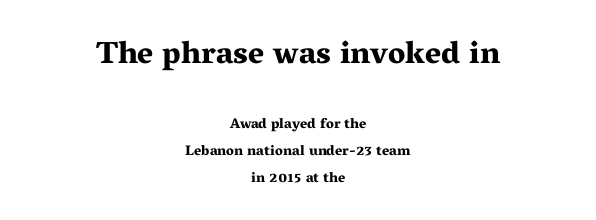
Q: Is the text bold? A: Yes.
Q: Is the text italic (slanted)? A: No, it is upright.
Q: Is the typeface a serif or a sans-serif typeface? A: Serif.
Q: Is the text underlined? A: No.
Q: How is the paragraph aligned? A: Centered.
Q: Is the spacing between letters normal or unusually wide? A: Normal.
Q: Is the spacing between lines tight, normal or loose? A: Loose.
Q: Which block of text is set in a larger size, the first (top) or the second (bottom)? A: The first (top) one.
Q: Width (condensed, normal, or wide)? A: Wide.
Q: Stroke contrast? A: Medium.
Q: x-height? A: Medium.
Q: Monospaced? A: No.
